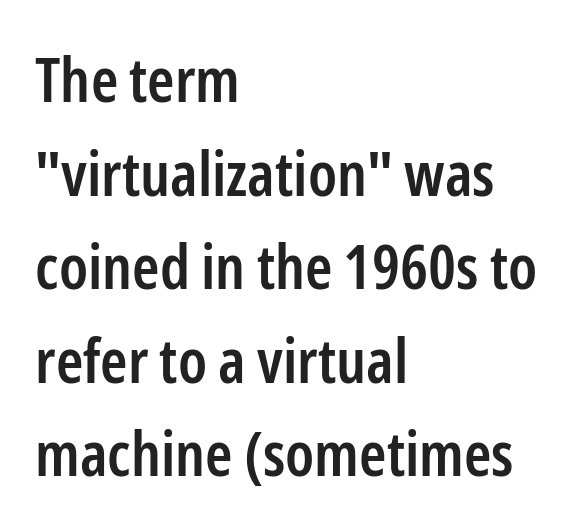
The image shows 62 px semibold, condensed sans-serif type, upright; set left-aligned, normal line spacing (1.51x), normal letter spacing, not underlined; low stroke contrast and a medium x-height.
